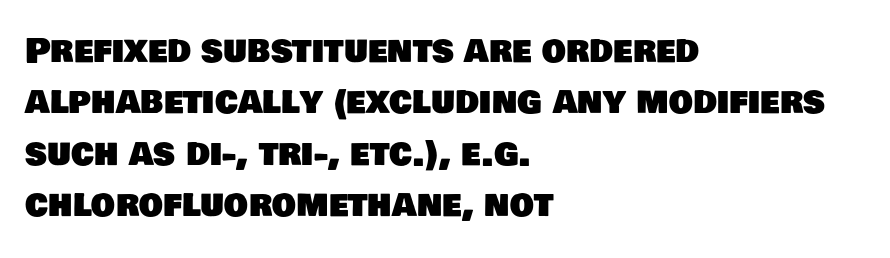
{"serif": "no", "width": "normal", "stroke_contrast": "low", "x_height": "large", "monospaced": "no", "underline": "no", "align": "left", "line_spacing": "normal", "line_spacing_ratio": 1.51, "letter_spacing": "normal", "letter_spacing_em": 0.0, "glyph_px": 34}
